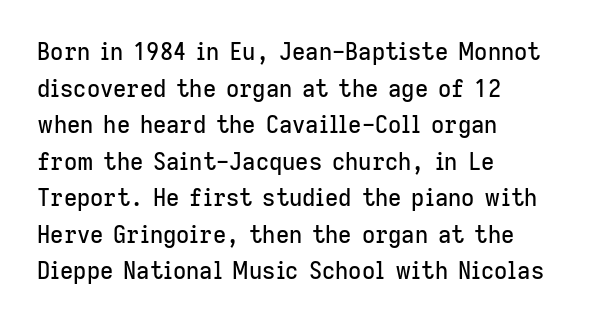
The image shows 23 px text type, upright; set left-aligned, normal line spacing (1.59x), normal letter spacing, not underlined.
